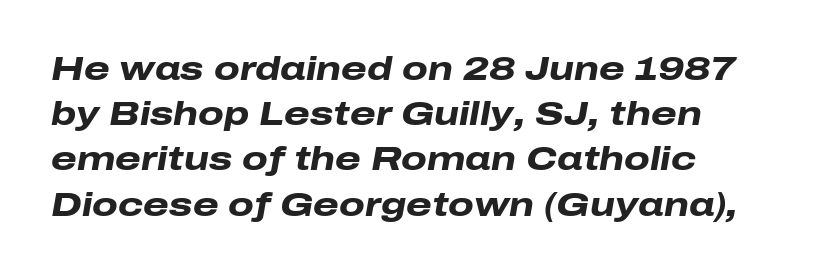
The image shows 33 px heavy, wide type, italic (leaning right); set left-aligned, normal line spacing (1.37x), normal letter spacing, not underlined; low stroke contrast and a medium x-height.
